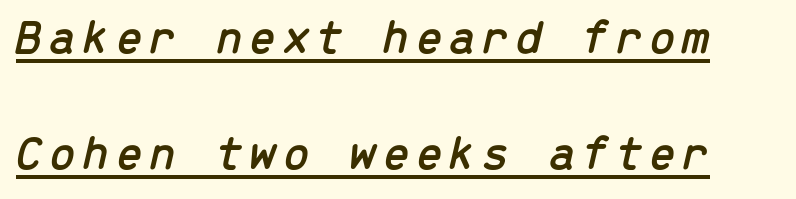
Q: Is the text italic (slanted)? A: Yes, it leans right by about 13 degrees.
Q: Is the text underlined? A: Yes.
Q: Is the spacing between lines tight, normal or loose? A: Loose.
Q: Width (condensed, normal, or wide)? A: Normal.
Q: Stroke contrast? A: Low.
Q: x-height? A: Medium.
Q: Monospaced? A: Yes.
